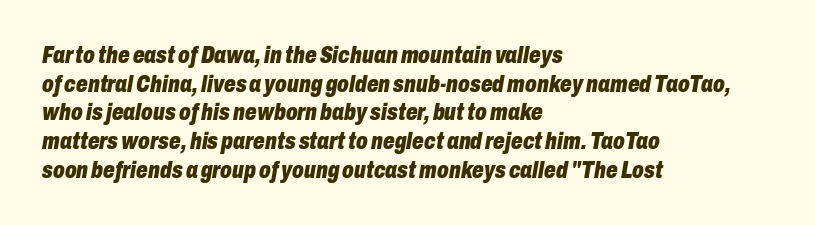
The passage shown is not underscored anywhere. Strokes here are thick enough to call this a true bold. Tracking here is standard; glyphs follow each other at the usual distance. Line starts are locked; line ends wander. This is oblique type, the kind used for emphasis or titles.
